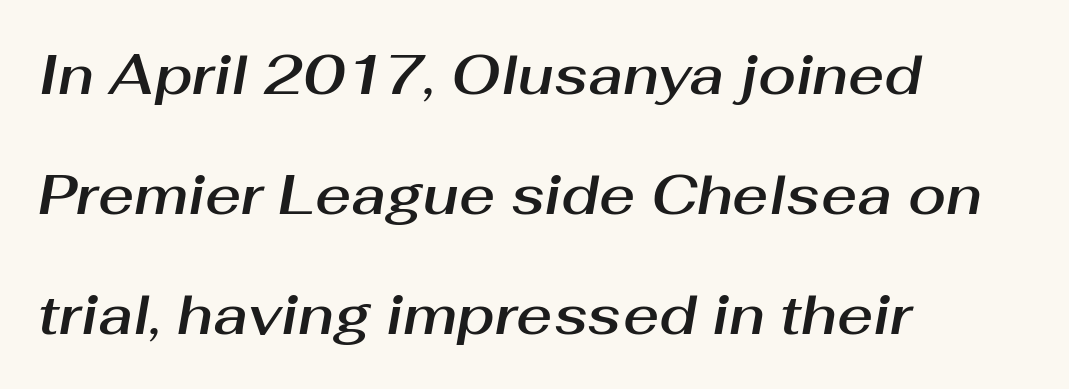
{"italic": "yes", "lean": "right", "slant_degrees": 10, "width": "normal", "stroke_contrast": "medium", "x_height": "medium", "monospaced": "no", "underline": "no", "align": "left", "line_spacing": "loose", "line_spacing_ratio": 2.18, "letter_spacing": "normal", "letter_spacing_em": 0.0, "glyph_px": 55}
